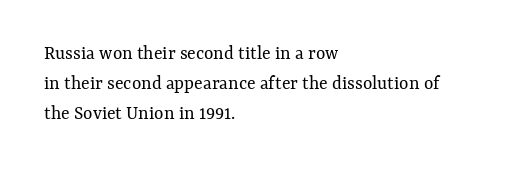
The image shows 20 px text type, upright; set left-aligned, normal line spacing (1.49x), normal letter spacing, not underlined.
